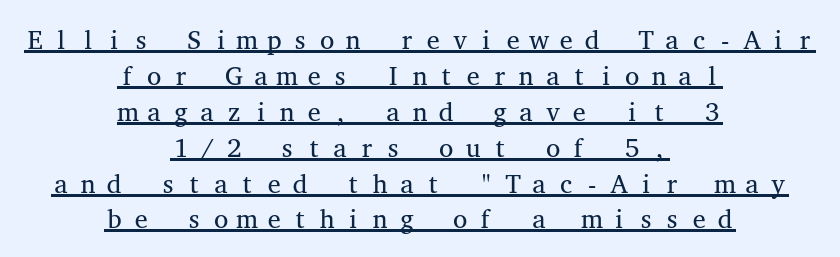
Q: Is the text bold? A: No.
Q: Is the text italic (slanted)? A: No, it is upright.
Q: Is the text underlined? A: Yes.
Q: How is the paragraph aligned? A: Centered.
Q: Is the spacing between letters normal or unusually wide? A: Unusually wide.
Q: Is the spacing between lines tight, normal or loose? A: Normal.
